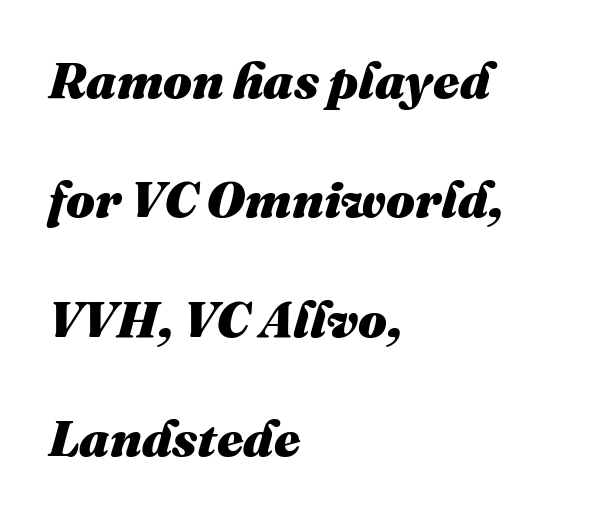
The image shows 51 px heavy type, italic (leaning right); set left-aligned, loose line spacing (2.34x), normal letter spacing, not underlined; medium stroke contrast and a medium x-height.
